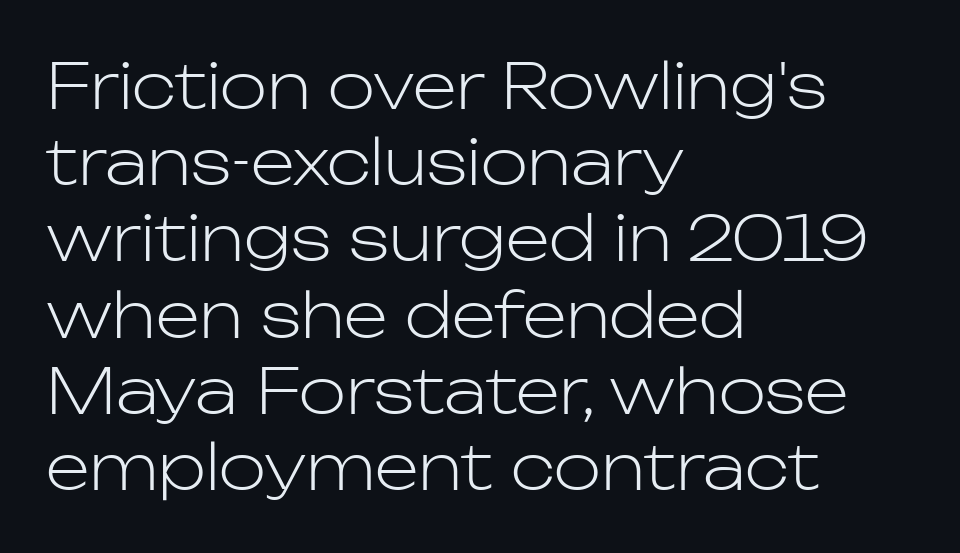
One-word summary of the alignment: left. Bold? No — there's no thickening of the strokes. Characters remain perfectly vertical along every line. Glyph-to-glyph distance matches everyday printed text. A sans-serif font was chosen for this passage. A typesetter would call this proportional, since set widths differ per character.
